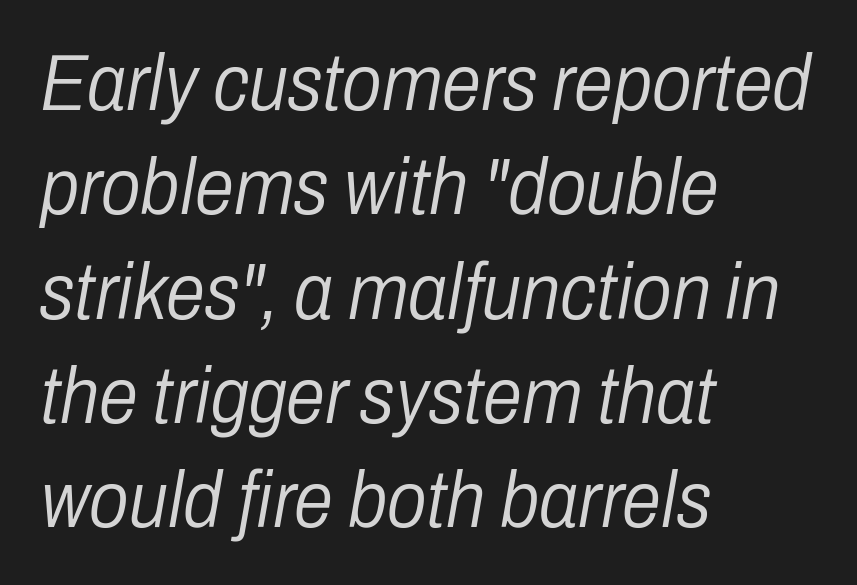
The passage shown leans; its letterforms are oblique. Spacing between characters is what you'd get straight out of the box. Stem width sits at or under what a default text font uses. Line spacing here is normal. Is this a fixed-width face? No — the glyphs have proportional, varying widths. Notice how the passage keeps a crisp vertical edge on the left only.
